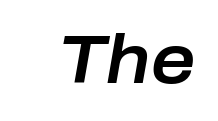
Descenders are the only things crossing below the line. The rendering uses natural spacing where letterforms have individual widths. Looking at the ascenders, they clearly lean. Between one letter and the next there's only the usual sliver of space.
